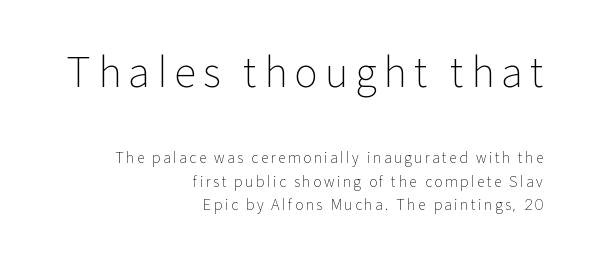
The image shows 40 px light sans-serif type, upright; set right-aligned, normal line spacing (1.68x), not underlined; the first (top) block is 2.86x larger; low stroke contrast and a medium x-height.
